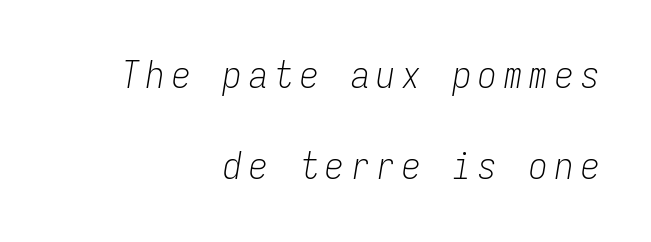
A typesetter would call this monospace, since all characters share one set width. Each row of text sits above clean, open space. Whoever set this chose breathing room over compactness in the vertical rhythm. Line ends are locked; line starts wander. Compared with ordinary roman type, these characters are visibly tilted. The face looks like a standard text weight, possibly lighter.
